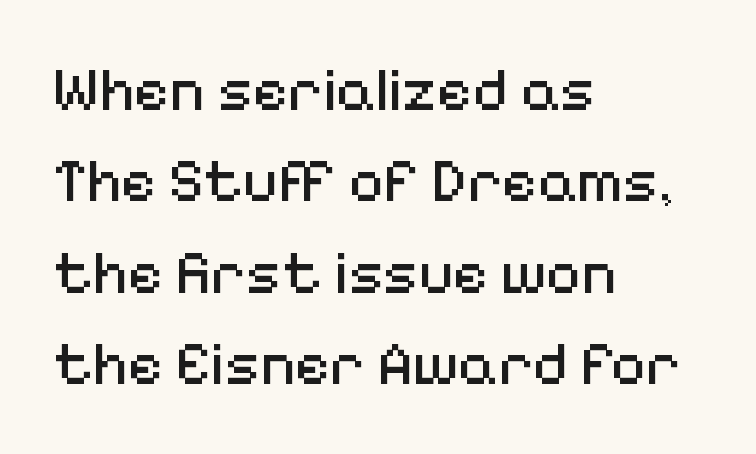
Q: Is the text bold? A: No.
Q: Is the text italic (slanted)? A: No, it is upright.
Q: Is the typeface a serif or a sans-serif typeface? A: Sans-serif.
Q: Is the text underlined? A: No.
Q: How is the paragraph aligned? A: Left-aligned.
Q: Is the spacing between letters normal or unusually wide? A: Normal.
Q: Is the spacing between lines tight, normal or loose? A: Normal.
Q: Width (condensed, normal, or wide)? A: Normal.
Q: Stroke contrast? A: Medium.
Q: x-height? A: Medium.
Q: Monospaced? A: No.
